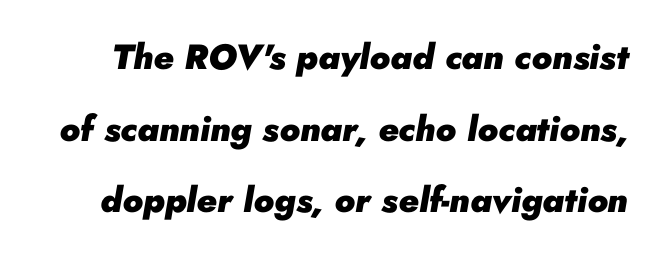
The image shows 35 px heavy type, italic (leaning right); set loose line spacing (2.05x), normal letter spacing, not underlined; low stroke contrast and a small x-height.
